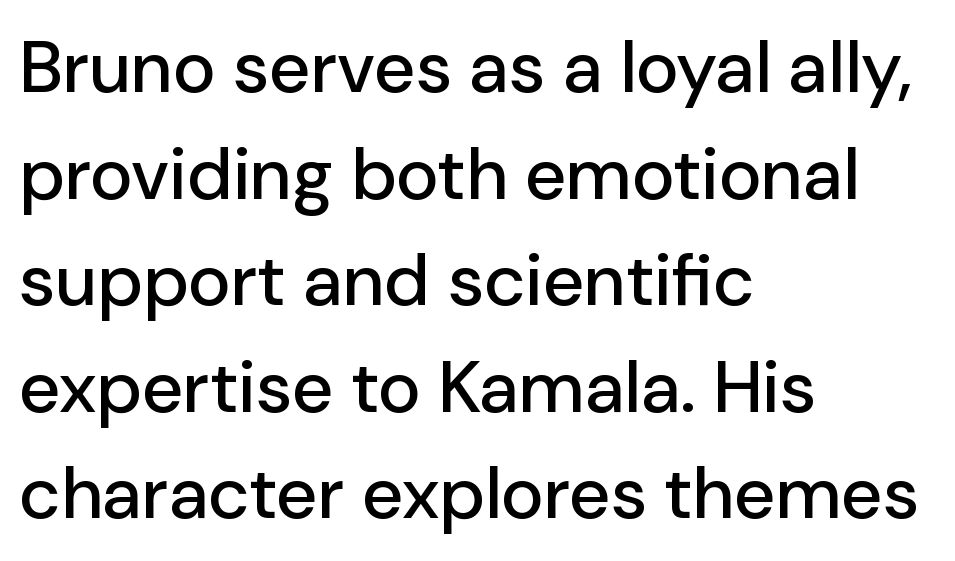
The letters carry no serifs — their stems end cleanly without finishing strokes. Looks like regular typesetting: each glyph gets only the width it needs. A roman cut, with each character standing at attention. The rendering uses a moderate line-height, typical for paragraphs. This rendering uses left alignment, leaving the right contour irregular. A bare baseline throughout the passage.
